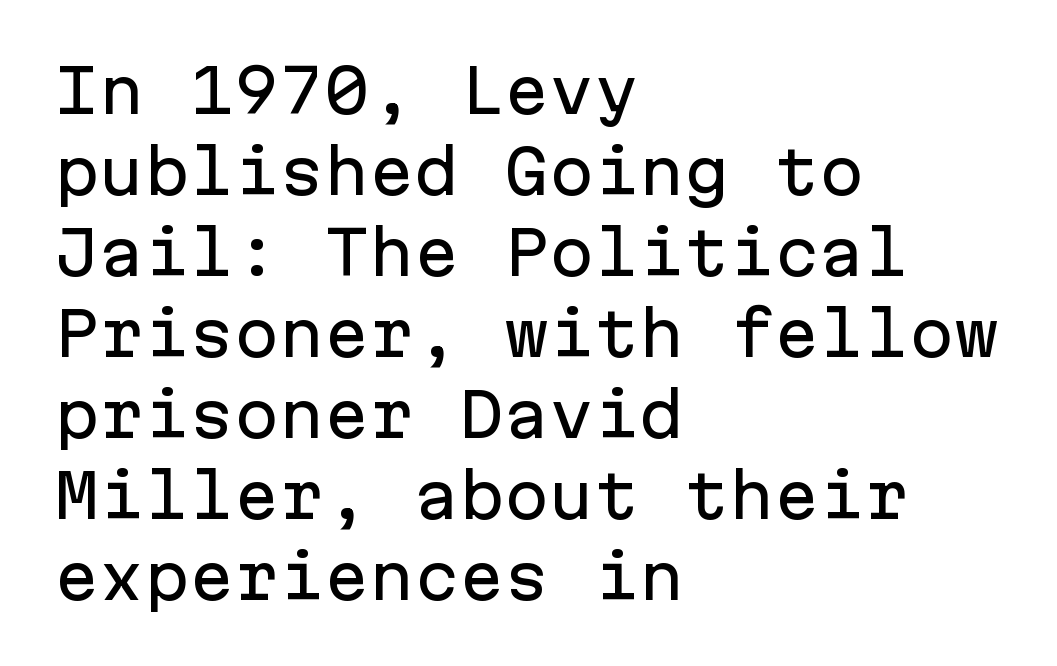
The designer went with a sans here, leaving each stem footless. Posture: straight, roman, zero tilt. There is no visible air inserted between adjacent glyphs. Beneath every word, the page is bare. The typesetter chose a ragged-right arrangement here.
